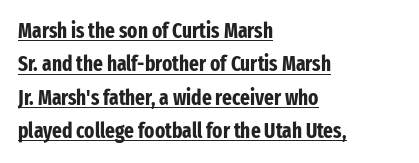
The image shows 21 px bold type, upright; set left-aligned, normal line spacing (1.59x), normal letter spacing, underlined.
